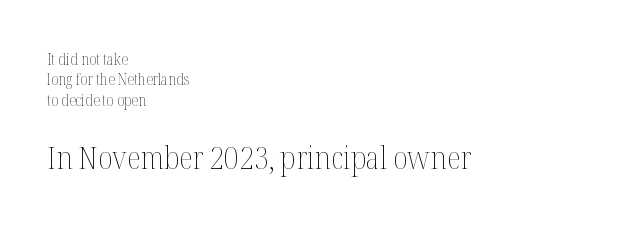
The image shows 32 px thin, condensed type, upright; set left-aligned, normal line spacing (1.27x), normal letter spacing, not underlined; the second (bottom) block is 2.0x larger; medium stroke contrast and a medium x-height.
